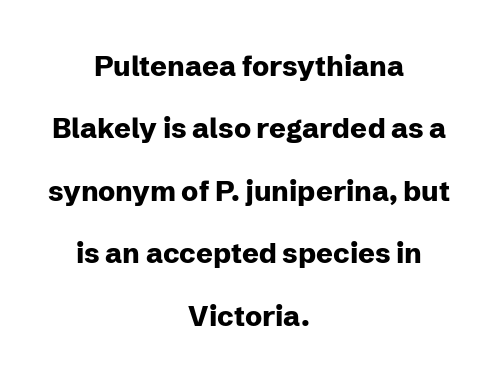
Varying glyph widths throughout — classic text-font behaviour. Summary of vertical rhythm: relaxed, with wide interline spacing. Emphasis by weight is at full strength: bold. Designer's note — italics off, roman on. The gap between lines stays unmarked.
